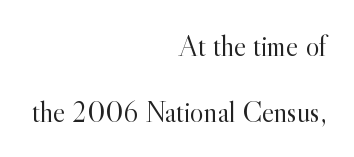
{"serif": "yes", "italic": "no", "bold": "no", "weight": "light", "width": "normal", "x_height": "small", "monospaced": "no", "underline": "no", "align": "right", "line_spacing": "loose", "line_spacing_ratio": 2.26, "letter_spacing": "normal", "letter_spacing_em": 0.0, "glyph_px": 29}
